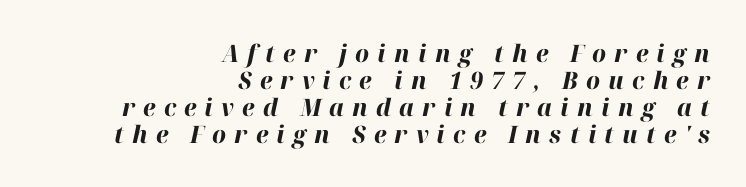
{"italic": "yes", "lean": "right", "slant_degrees": 12, "bold": "yes", "underline": "no", "align": "right", "line_spacing": "tight", "line_spacing_ratio": 1.12, "letter_spacing": "wide", "letter_spacing_em": 0.34, "glyph_px": 24}
